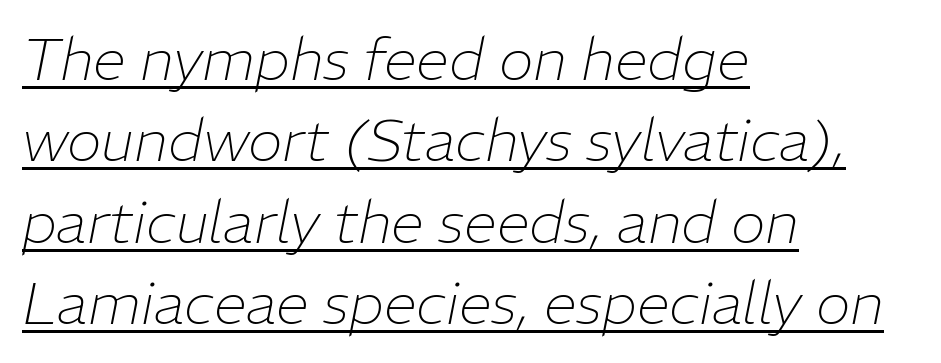
{"italic": "yes", "lean": "right", "slant_degrees": 11, "bold": "no", "weight": "thin", "width": "normal", "stroke_contrast": "low", "x_height": "medium", "monospaced": "no", "underline": "yes", "align": "left", "line_spacing": "normal", "line_spacing_ratio": 1.38, "letter_spacing": "normal", "letter_spacing_em": 0.0, "glyph_px": 59}
